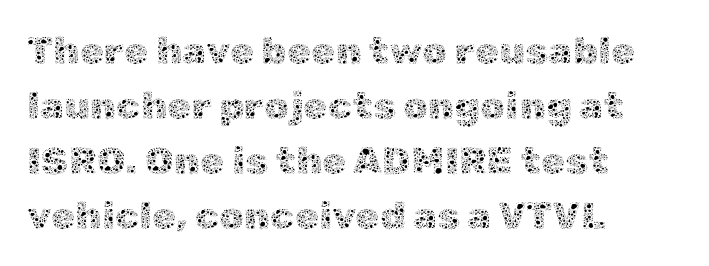
Q: Is the text bold? A: No.
Q: Is the text italic (slanted)? A: No, it is upright.
Q: Is the text underlined? A: No.
Q: How is the paragraph aligned? A: Left-aligned.
Q: Is the spacing between letters normal or unusually wide? A: Normal.
Q: Is the spacing between lines tight, normal or loose? A: Normal.
Q: Width (condensed, normal, or wide)? A: Normal.
Q: x-height? A: Medium.
Q: Monospaced? A: No.
